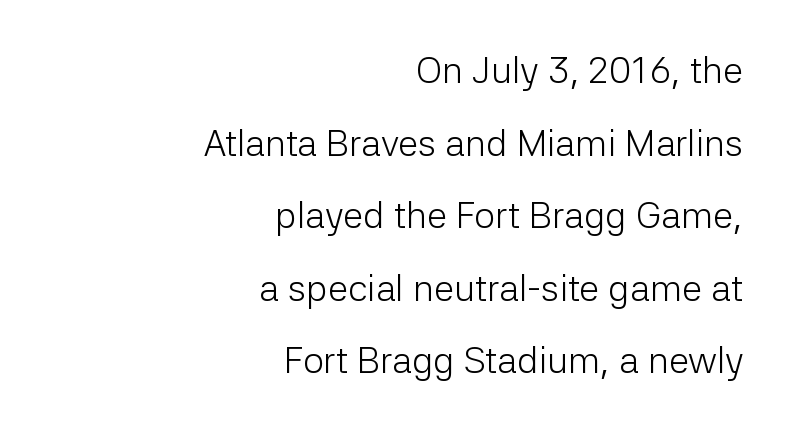
{"serif": "no", "italic": "no", "bold": "no", "weight": "light", "width": "normal", "stroke_contrast": "low", "x_height": "medium", "monospaced": "no", "underline": "no", "align": "right", "line_spacing": "loose", "line_spacing_ratio": 1.96, "letter_spacing": "normal", "letter_spacing_em": 0.0, "glyph_px": 37}
